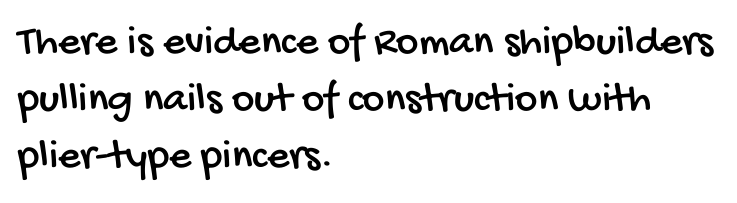
{"serif": "no", "width": "condensed", "stroke_contrast": "low", "x_height": "large", "monospaced": "no", "underline": "no", "align": "left", "line_spacing": "normal", "line_spacing_ratio": 1.33, "letter_spacing": "normal", "letter_spacing_em": 0.0, "glyph_px": 43}
